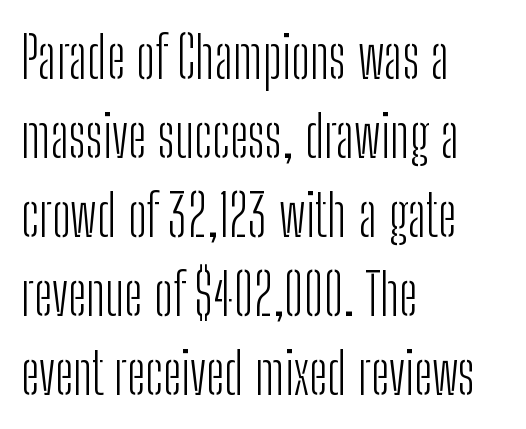
Q: Is the text bold? A: No.
Q: Is the text italic (slanted)? A: No, it is upright.
Q: Is the typeface a serif or a sans-serif typeface? A: Sans-serif.
Q: Is the text underlined? A: No.
Q: How is the paragraph aligned? A: Left-aligned.
Q: Is the spacing between letters normal or unusually wide? A: Normal.
Q: Is the spacing between lines tight, normal or loose? A: Normal.
Q: Width (condensed, normal, or wide)? A: Condensed.
Q: Stroke contrast? A: Low.
Q: x-height? A: Medium.
Q: Monospaced? A: No.
